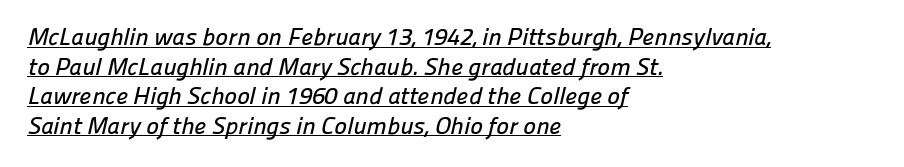
The image shows 24 px text type; set left-aligned, line spacing 1.23x, normal letter spacing, underlined.
